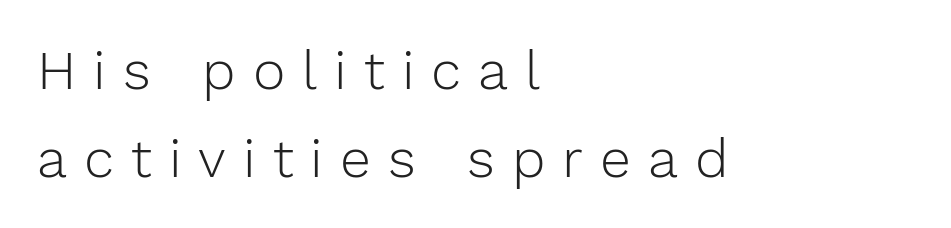
The rendering inserts visible extra space after every character. The axis of the letterforms is exactly vertical. Typographically, this falls in the sans-serif category. Note the varied advance widths — an 'i' is clearly narrower than an 'm'. Think standard paragraph weight, or any step lighter than that.
